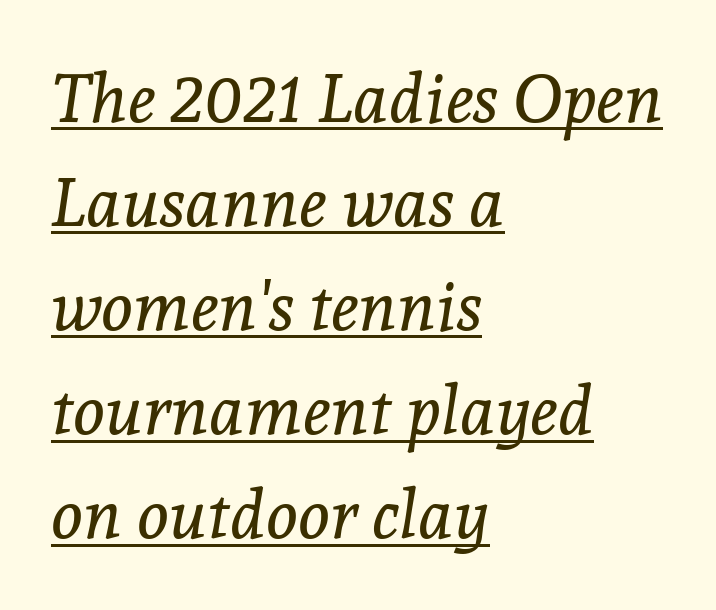
{"serif": "yes", "italic": "yes", "lean": "right", "slant_degrees": 8, "bold": "no", "weight": "regular", "width": "normal", "x_height": "medium", "monospaced": "no", "underline": "yes", "align": "left", "line_spacing": "normal", "line_spacing_ratio": 1.53, "letter_spacing": "normal", "letter_spacing_em": 0.0, "glyph_px": 68}
